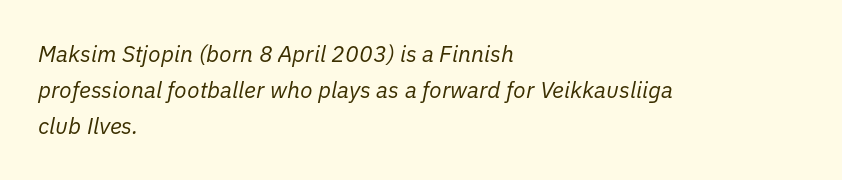
The image shows 23 px text type, italic (leaning right); set left-aligned, normal line spacing (1.57x), normal letter spacing, not underlined.
